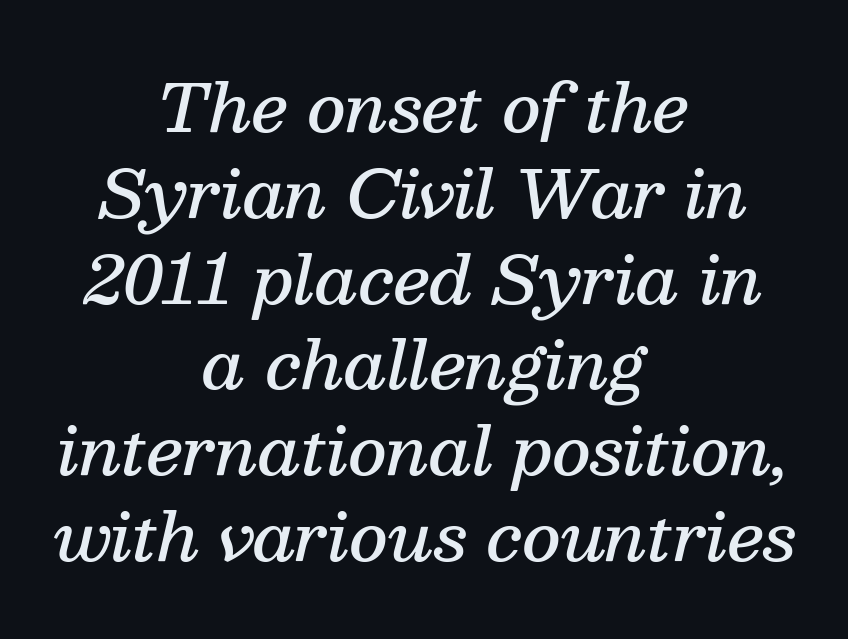
The image shows 66 px semibold serif type, italic (leaning right); set centered, normal line spacing (1.3x), normal letter spacing, not underlined; medium stroke contrast and a medium x-height.
